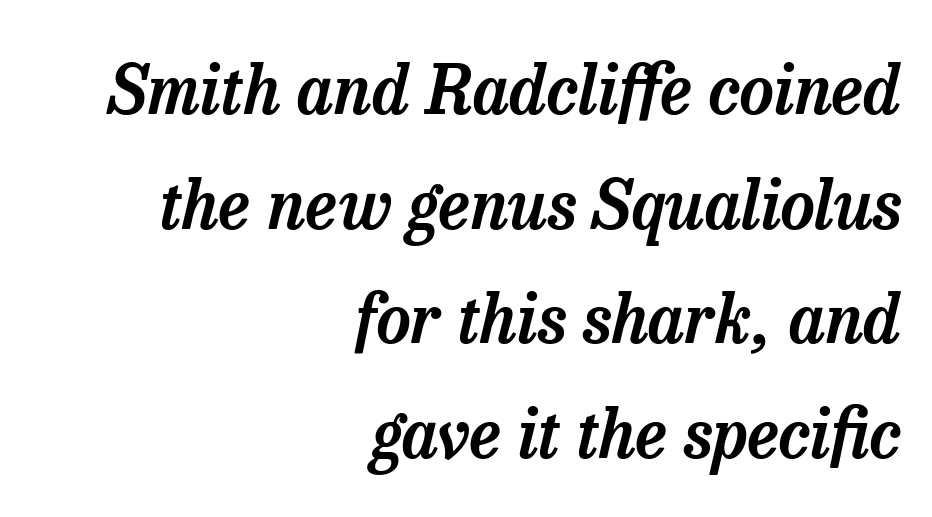
Regarding serifs, this sample has them. The letters advance in unequal steps, a hallmark of proportional type. Glyph-to-glyph distance matches everyday printed text. Observe the lean: these are italic letterforms. Nobody drew a line under any word here.
